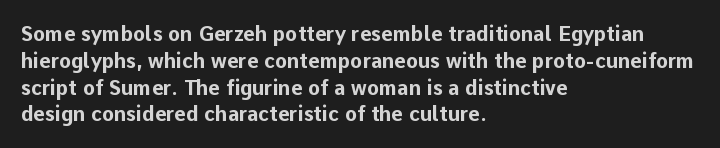
The image shows 20 px bold type, upright; set left-aligned, normal line spacing (1.34x), normal letter spacing, not underlined.
